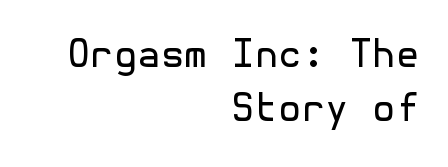
This is roman type, the default non-slanted kind. This rendering leaves character spacing at its baseline value. Each new line begins a customary step beneath the previous one. Leftover space on each line is placed entirely before the opening word.
